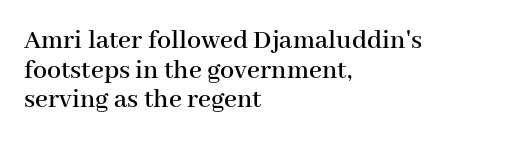
{"serif": "yes", "italic": "no", "width": "normal", "stroke_contrast": "high", "x_height": "medium", "monospaced": "no", "underline": "no", "align": "left", "line_spacing": "tight", "line_spacing_ratio": 1.06, "letter_spacing": "normal", "letter_spacing_em": 0.0, "glyph_px": 28}
